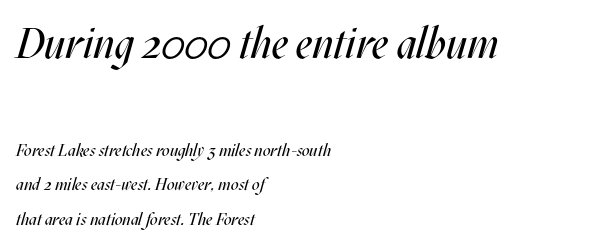
Q: Is the text bold? A: No.
Q: Is the text italic (slanted)? A: Yes, it leans right by about 17 degrees.
Q: Is the text underlined? A: No.
Q: How is the paragraph aligned? A: Left-aligned.
Q: Is the spacing between letters normal or unusually wide? A: Normal.
Q: Is the spacing between lines tight, normal or loose? A: Loose.
Q: Which block of text is set in a larger size, the first (top) or the second (bottom)? A: The first (top) one.
Q: Width (condensed, normal, or wide)? A: Condensed.
Q: Stroke contrast? A: Medium.
Q: x-height? A: Large.
Q: Monospaced? A: No.
